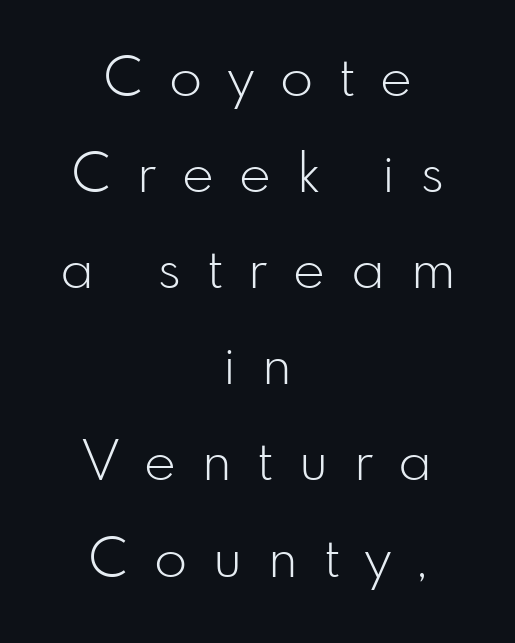
No extra ink here — the face is not bold. The gap between lines stays unmarked. Students, note that the glyphs here are deliberately spaced far apart. Each letter's strokes conclude bluntly, with no projecting serifs. The text block is weighted toward neither margin, spreading evenly from the middle.
